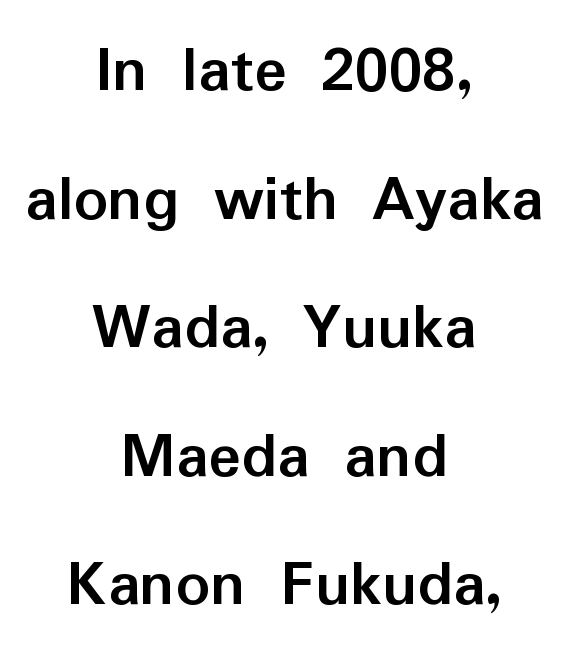
{"serif": "no", "italic": "no", "bold": "yes", "weight": "semibold", "width": "normal", "stroke_contrast": "low", "x_height": "medium", "monospaced": "no", "underline": "no", "align": "center", "line_spacing_ratio": 1.89, "letter_spacing": "normal", "letter_spacing_em": 0.0, "glyph_px": 68}
